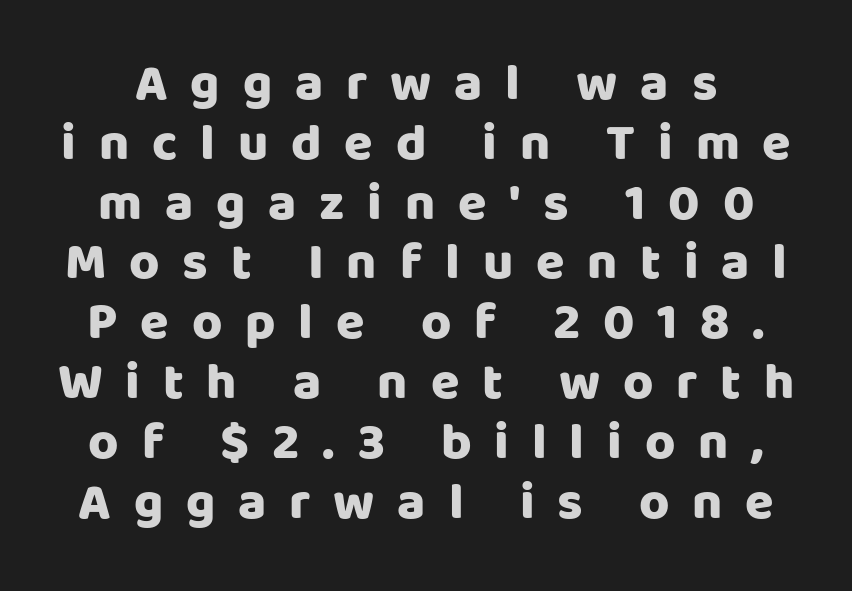
{"serif": "no", "italic": "no", "bold": "yes", "weight": "heavy", "width": "normal", "stroke_contrast": "low", "x_height": "large", "monospaced": "no", "underline": "no", "line_spacing": "tight", "line_spacing_ratio": 1.15, "letter_spacing": "wide", "letter_spacing_em": 0.44, "glyph_px": 52}
